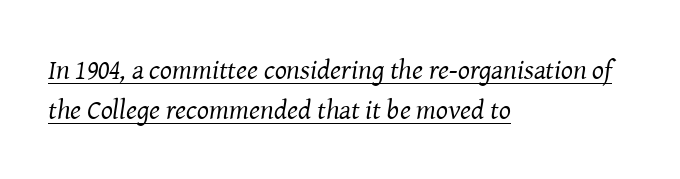
The tracking reads as untouched default to a designer's eye. Italic? Definitely — the glyphs are oblique. Stem width sits at or under what a default text font uses. The setting favours the left margin, as ordinary paragraphs usually do. Regular leading.
